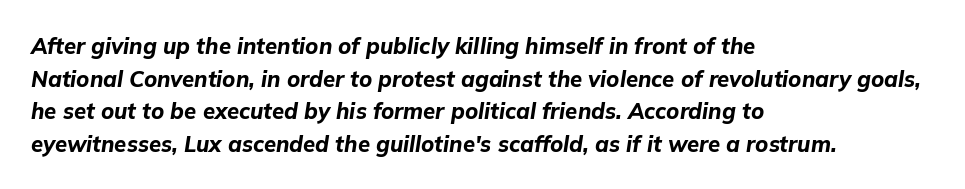
Q: Is the text bold? A: Yes.
Q: Is the text italic (slanted)? A: Yes, it leans right by about 9 degrees.
Q: Is the text underlined? A: No.
Q: How is the paragraph aligned? A: Left-aligned.
Q: Is the spacing between letters normal or unusually wide? A: Normal.
Q: Is the spacing between lines tight, normal or loose? A: Normal.
